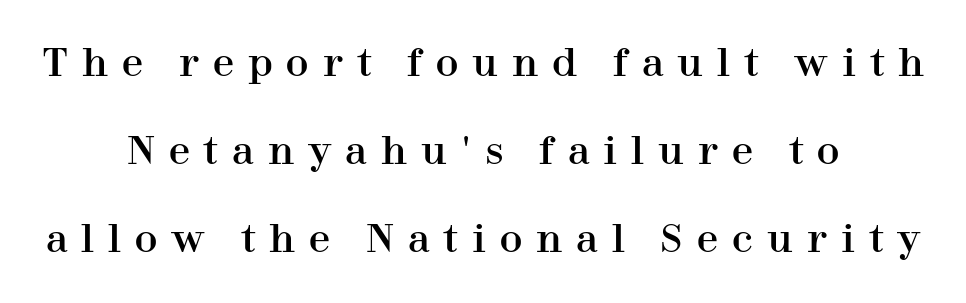
The image shows 38 px serif type, upright; set centered, loose line spacing (2.32x), unusually wide letter spacing (+0.37 em), not underlined; high stroke contrast and a medium x-height.
